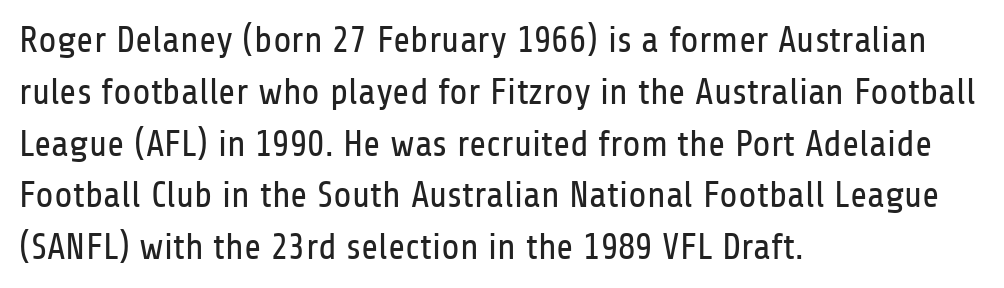
The image shows 37 px regular-weight, condensed sans-serif type, upright; set left-aligned, normal line spacing (1.4x), normal letter spacing, not underlined; low stroke contrast and a medium x-height.
